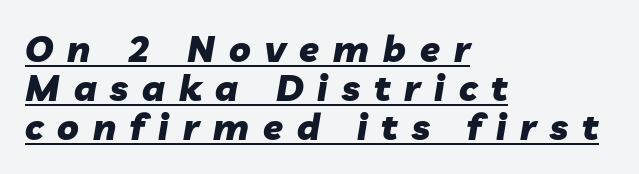
The image shows 36 px heavy type, italic (leaning right); set left-aligned, tight line spacing (1.08x), unusually wide letter spacing (+0.39 em), underlined; low stroke contrast and a medium x-height.
